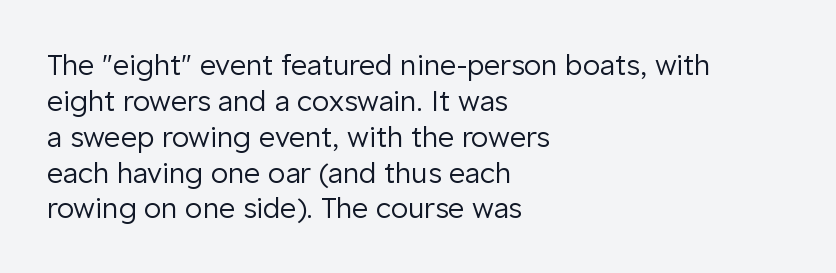
Q: Is the text bold? A: No.
Q: Is the text italic (slanted)? A: No, it is upright.
Q: Is the typeface a serif or a sans-serif typeface? A: Sans-serif.
Q: Is the text underlined? A: No.
Q: How is the paragraph aligned? A: Left-aligned.
Q: Is the spacing between letters normal or unusually wide? A: Normal.
Q: Is the spacing between lines tight, normal or loose? A: Normal.
Q: Width (condensed, normal, or wide)? A: Normal.
Q: Stroke contrast? A: Low.
Q: x-height? A: Medium.
Q: Monospaced? A: No.
